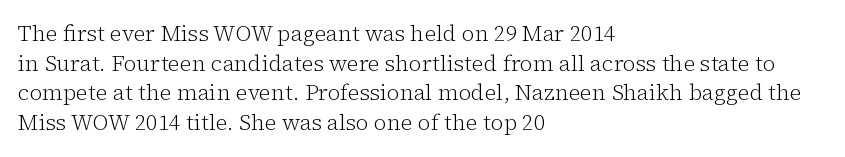
Unmarked baselines from the first word to the last. The designer left line spacing at the default. The rendering anchors every line to the left-hand side. The gaps between neighbouring characters are ordinary and unremarkable. The type sits square on the baseline with zero lean.
